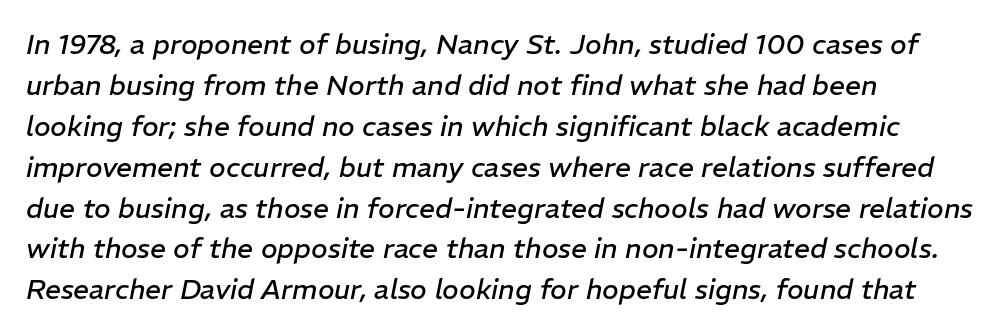
The image shows 28 px regular-weight type, italic (leaning right); set left-aligned, normal line spacing (1.46x), normal letter spacing, not underlined; low stroke contrast and a medium x-height.
